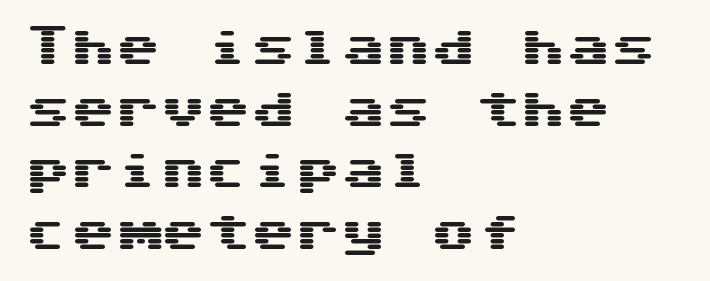
Q: Is the text italic (slanted)? A: No, it is upright.
Q: Is the typeface a serif or a sans-serif typeface? A: Sans-serif.
Q: Is the text underlined? A: No.
Q: How is the paragraph aligned? A: Left-aligned.
Q: Is the spacing between letters normal or unusually wide? A: Normal.
Q: Is the spacing between lines tight, normal or loose? A: Normal.
Q: Width (condensed, normal, or wide)? A: Wide.
Q: Stroke contrast? A: Medium.
Q: x-height? A: Medium.
Q: Monospaced? A: Yes.
